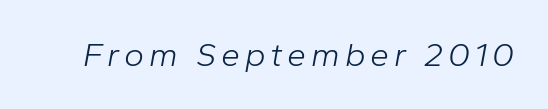
The image shows 34 px light type, italic (leaning right); set not underlined; low stroke contrast and a medium x-height.
